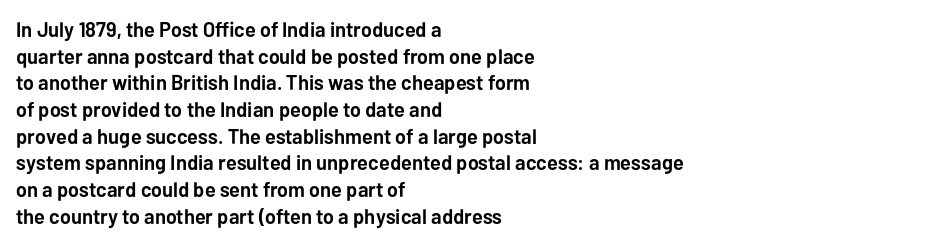
Honestly, the row spacing looks completely unremarkable. Posture: upright roman. Plenty of ink on the page — the face is bold. Typeset ragged right — the left edge is the straight one.
